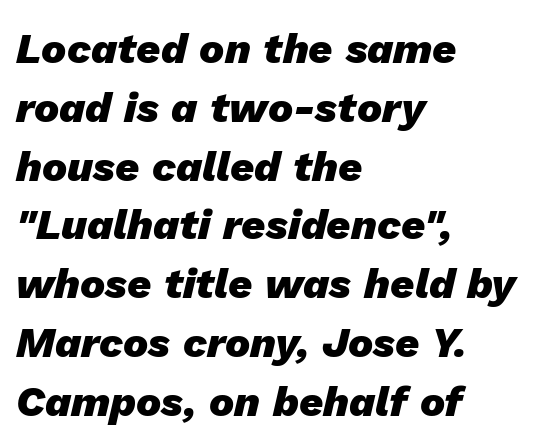
Pretty heavy lettering here — definitely bold. Rendered with sloped, italic letterforms. Words appear dense and cohesive because spacing is normal. Spacing verdict: proportional, widths tailored to each character. Descender tails drop into unmarked territory. Normally led — the rows are evenly, conventionally spaced.
